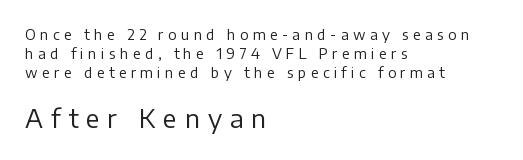
Rule under the text: the space is simply empty. Whoever set this made the second block the dominant, larger element. Rows of type keep a routine distance in the vertical direction. The paragraph has a hard left edge and a soft right edge. How are the letters spaced? Widely, with obvious added tracking.
